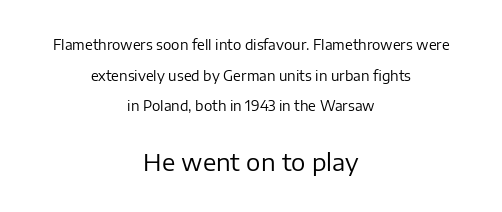
The typography opts for an upright posture over an oblique one. Stroke mass is kept to a normal reading level or below. You could fit nearly another row in the gap between these rows. The text block is weighted toward neither margin, spreading evenly from the middle. The glyphs are unaccompanied by any horizontal stroke below them. The type is set solid horizontally, with unmodified tracking.
